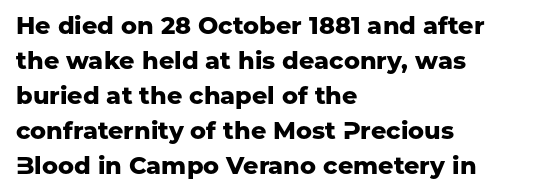
{"italic": "no", "bold": "yes", "underline": "no", "align": "left", "line_spacing": "normal", "line_spacing_ratio": 1.46, "letter_spacing": "normal", "letter_spacing_em": 0.0, "glyph_px": 24}
